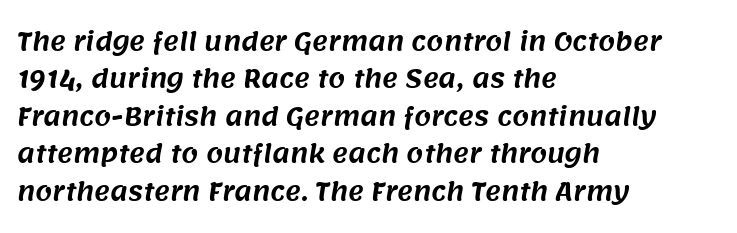
The image shows 24 px text type; set left-aligned, normal line spacing (1.56x), normal letter spacing, not underlined.
